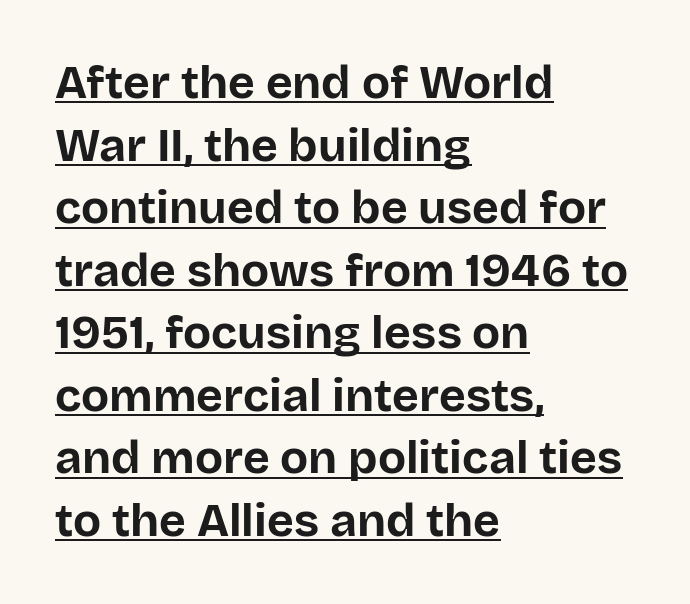
{"serif": "no", "italic": "no", "bold": "yes", "weight": "bold", "width": "normal", "stroke_contrast": "low", "x_height": "large", "monospaced": "no", "underline": "yes", "align": "left", "line_spacing": "normal", "line_spacing_ratio": 1.36, "letter_spacing": "normal", "letter_spacing_em": 0.0, "glyph_px": 46}
